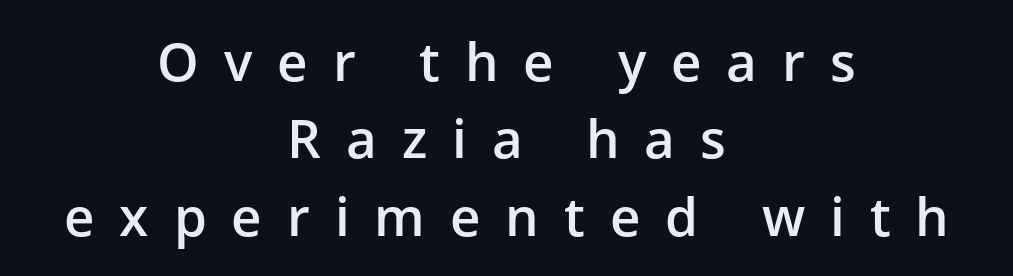
The image shows 53 px semibold sans-serif type, upright; set centered, normal line spacing (1.46x), unusually wide letter spacing (+0.47 em), not underlined; low stroke contrast and a medium x-height.
